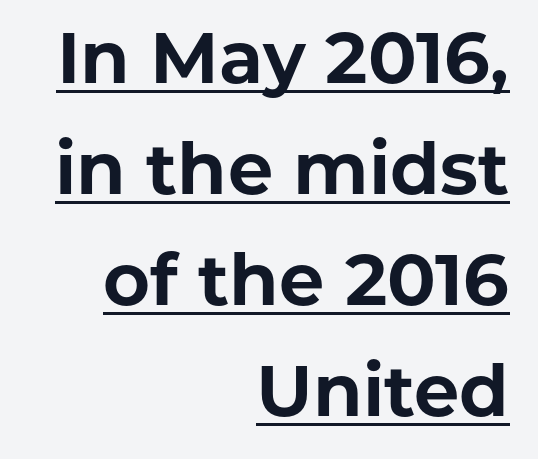
{"serif": "no", "italic": "no", "bold": "yes", "weight": "bold", "width": "normal", "stroke_contrast": "low", "x_height": "medium", "monospaced": "no", "underline": "yes", "align": "right", "line_spacing": "normal", "line_spacing_ratio": 1.54, "letter_spacing": "normal", "letter_spacing_em": 0.0, "glyph_px": 72}
